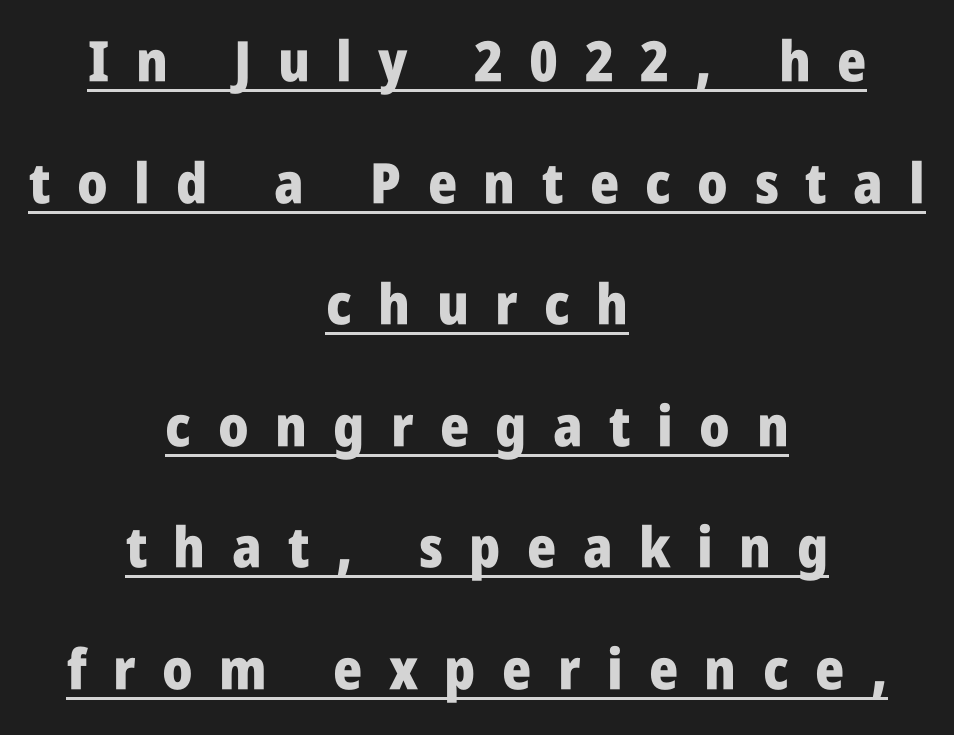
The image shows 56 px heavy, condensed sans-serif type, upright; set centered, loose line spacing (2.17x), unusually wide letter spacing (+0.47 em), underlined; low stroke contrast and a large x-height.
